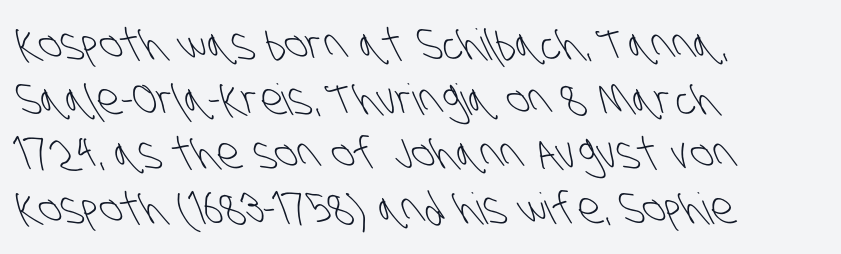
{"serif": "no", "bold": "no", "weight": "light", "width": "condensed", "stroke_contrast": "low", "x_height": "large", "monospaced": "no", "underline": "no", "align": "left", "line_spacing": "normal", "line_spacing_ratio": 1.27, "letter_spacing": "normal", "letter_spacing_em": 0.0, "glyph_px": 43}
